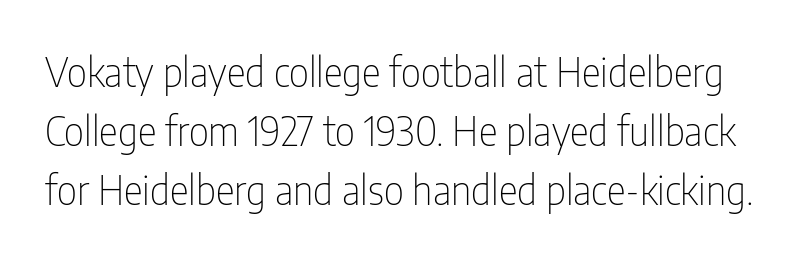
Nothing unusual about the tracking: characters are spaced as the font intends. The rows are spaced the way most documents space them. Spacing verdict: proportional, widths tailored to each character. The gap between lines stays unmarked.
